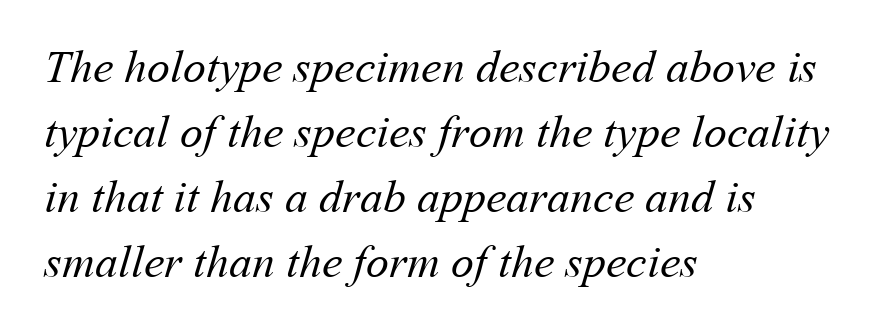
This sample has the flowing, uneven cadence of proportional lettering. These lines sit exactly where default settings would place them. Is the letter spacing exaggerated? No — it looks like the ordinary default. The typeface has the unassuming heft of standard copy or less. Descenders hang freely into open space. The typesetter chose a ragged-right arrangement here.
